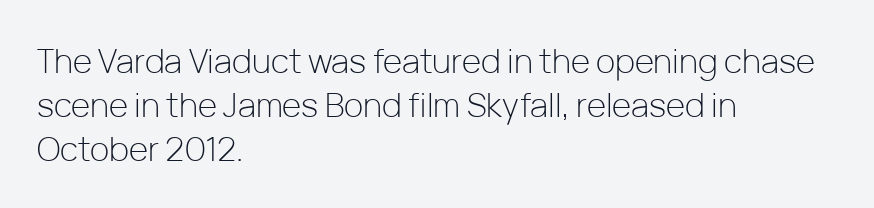
A typesetter would call this proportional, since set widths differ per character. Rule under the text: the space is simply empty. Line starts are locked; line ends wander. Nope, not italic — everything's standing straight. Nobody touched the tracking dial on this one. Nothing heavy about these letters — not bold at all.
